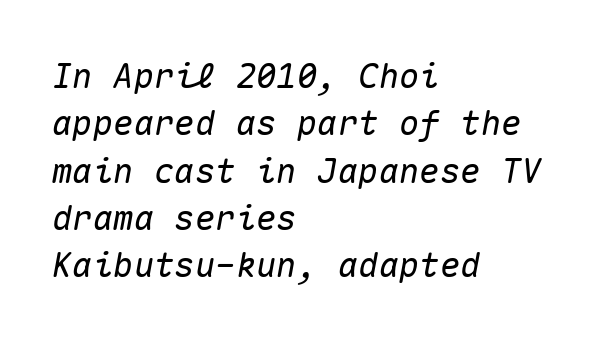
The image shows 34 px text type, italic (leaning right), monospaced; set left-aligned, normal line spacing (1.39x), normal letter spacing, not underlined; medium stroke contrast and a medium x-height.
